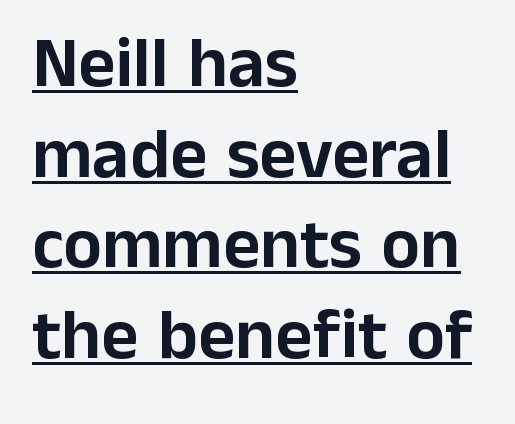
The image shows 72 px sans-serif type, upright; set left-aligned, normal line spacing (1.26x), normal letter spacing, underlined; low stroke contrast and a medium x-height.
